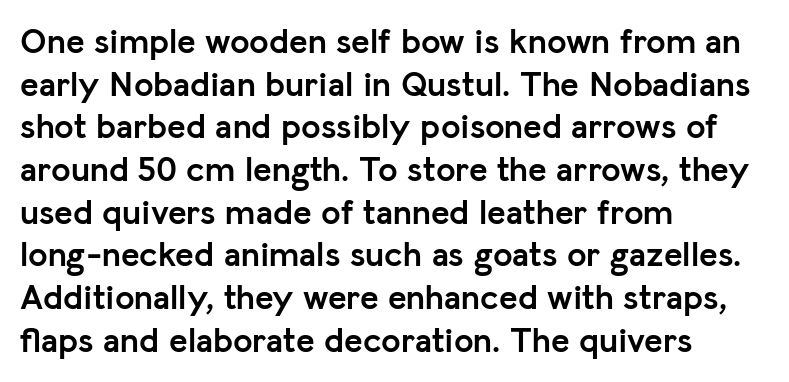
The image shows 35 px semibold sans-serif type, upright; set left-aligned, line spacing 1.22x, normal letter spacing, not underlined; low stroke contrast and a medium x-height.
